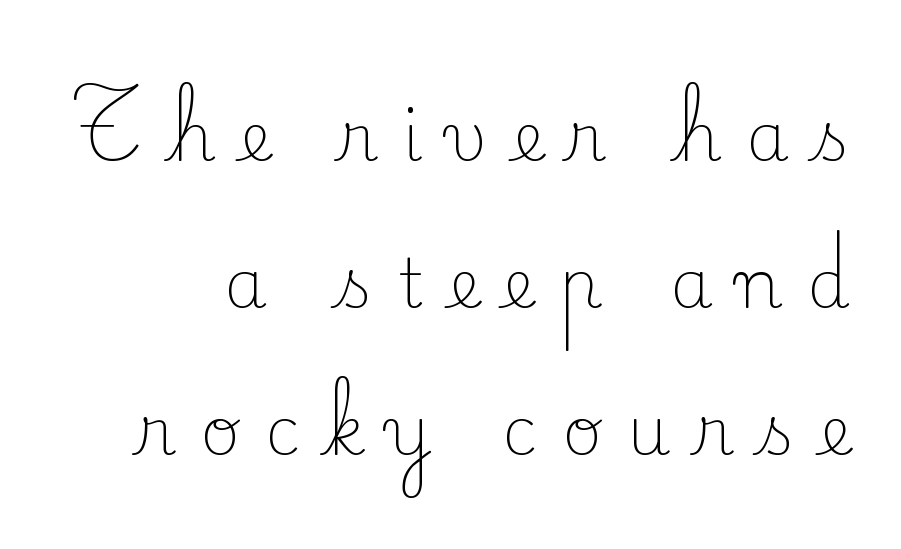
The image shows 68 px light serif type, upright; set right-aligned, loose line spacing (2.16x), unusually wide letter spacing (+0.36 em), not underlined; low stroke contrast and a small x-height.
